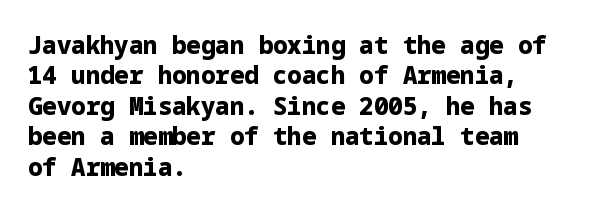
The glyphs are unaccompanied by any horizontal stroke below them. The leading is moderate, giving the passage an even texture. Left-aligned paragraph, ragged on the right. A full-strength bold gives these letters their thick strokes. This sample uses an upright cut, with every glyph sitting square on the baseline.
